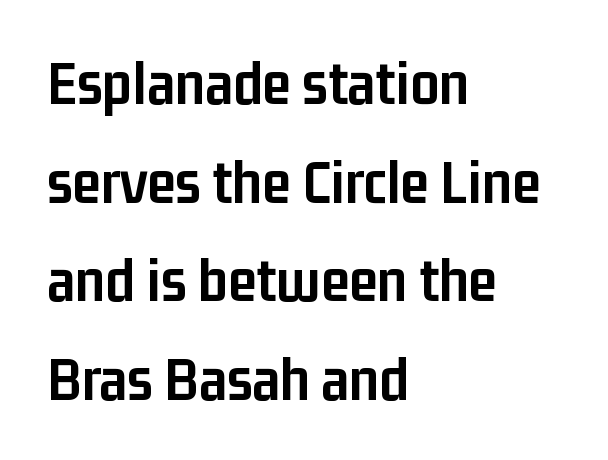
Q: Is the text bold? A: Yes.
Q: Is the text italic (slanted)? A: No, it is upright.
Q: Is the typeface a serif or a sans-serif typeface? A: Sans-serif.
Q: Is the text underlined? A: No.
Q: How is the paragraph aligned? A: Left-aligned.
Q: Is the spacing between letters normal or unusually wide? A: Normal.
Q: Is the spacing between lines tight, normal or loose? A: Normal.
Q: Width (condensed, normal, or wide)? A: Condensed.
Q: Stroke contrast? A: Low.
Q: x-height? A: Medium.
Q: Monospaced? A: No.
